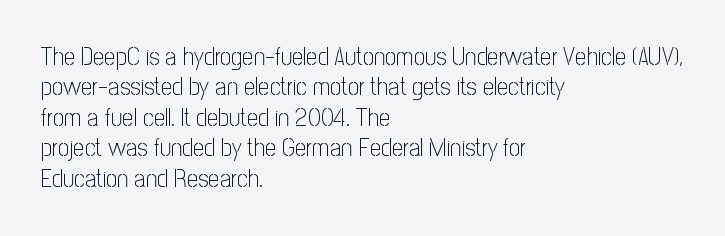
{"italic": "no", "bold": "no", "underline": "no", "align": "left", "line_spacing_ratio": 1.22, "letter_spacing": "normal", "letter_spacing_em": 0.0, "glyph_px": 25}
